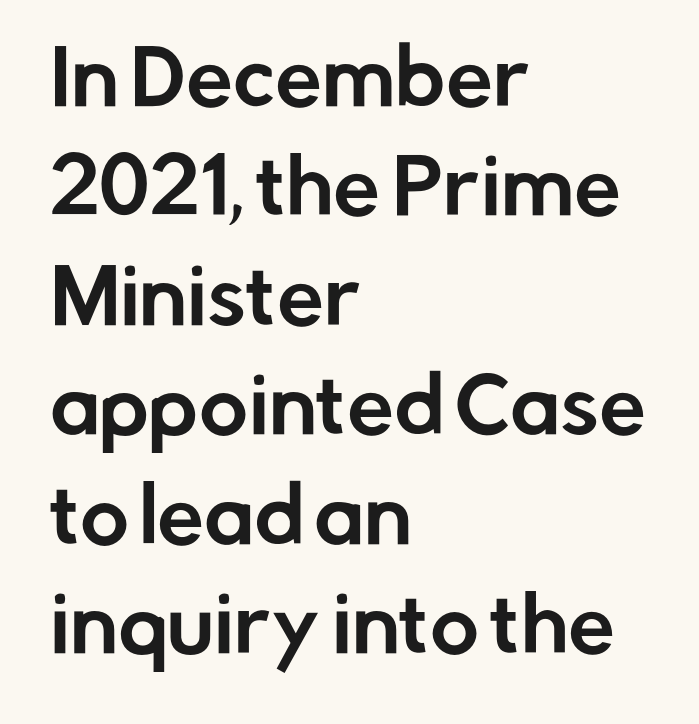
The line texture is even and compact thanks to regular tracking. Each letter keeps its own natural width here, so spacing adapts to shape. The letters stand upright; this is a roman face. I'd call this a sans setting — the letters go barefoot. The area under the type is left untouched.
